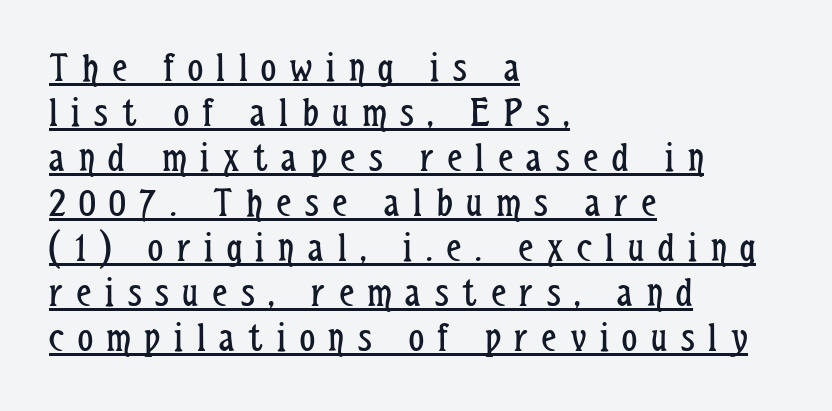
Q: Is the text bold? A: No.
Q: Is the text italic (slanted)? A: No, it is upright.
Q: Is the typeface a serif or a sans-serif typeface? A: Sans-serif.
Q: Is the text underlined? A: Yes.
Q: How is the paragraph aligned? A: Left-aligned.
Q: Is the spacing between letters normal or unusually wide? A: Unusually wide.
Q: Is the spacing between lines tight, normal or loose? A: Tight.
Q: Width (condensed, normal, or wide)? A: Condensed.
Q: Stroke contrast? A: Low.
Q: x-height? A: Medium.
Q: Monospaced? A: No.
